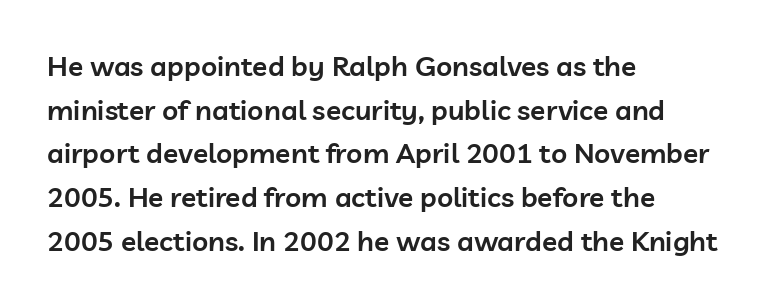
The image shows 28 px semibold sans-serif type, upright; set left-aligned, normal line spacing (1.56x), normal letter spacing, not underlined; low stroke contrast and a medium x-height.
